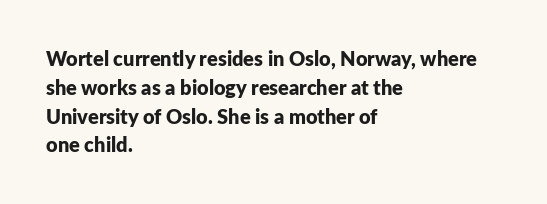
{"italic": "no", "bold": "yes", "underline": "no", "align": "left", "line_spacing": "normal", "line_spacing_ratio": 1.44, "letter_spacing": "normal", "letter_spacing_em": 0.0, "glyph_px": 20}
